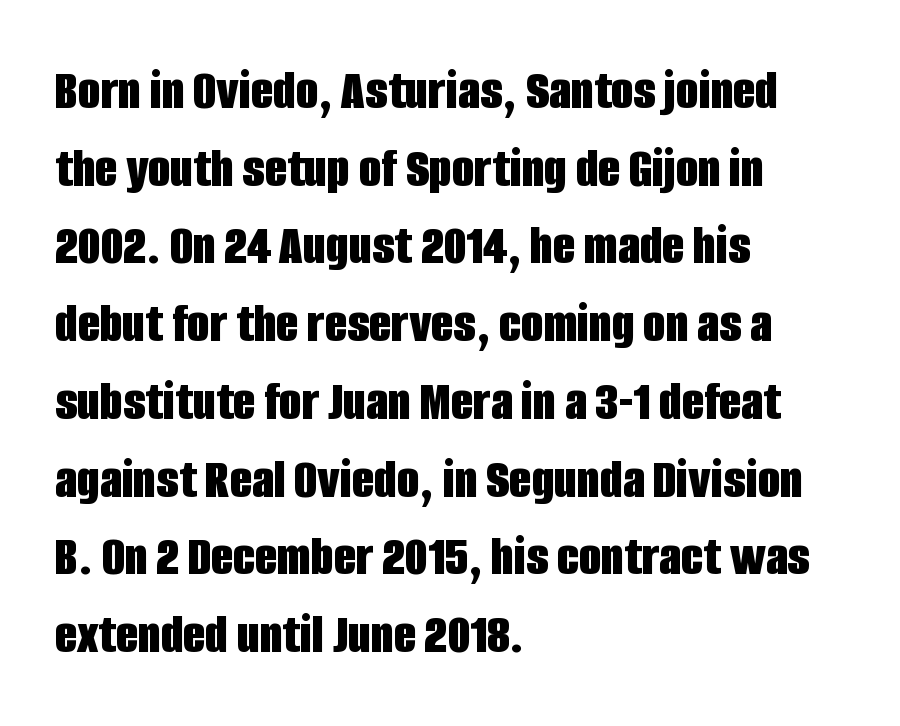
This sample is left-justified, so line endings fall wherever the words run out. Beneath every word, the page is bare. Rows of type keep a routine distance in the vertical direction. Typographic density is high because the face is bold.
